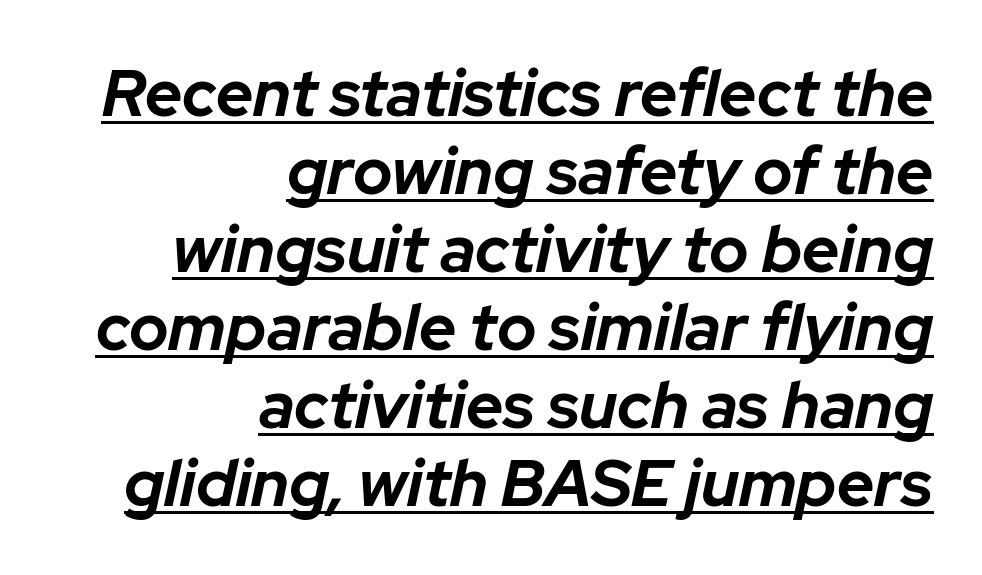
Plenty of ink on the page — the face is bold. Notice how a bar underscores the lettering throughout. Default kerning and tracking; the words read as compact shapes. Right-aligned paragraph, ragged on the left. The letters advance in unequal steps, a hallmark of proportional type.
